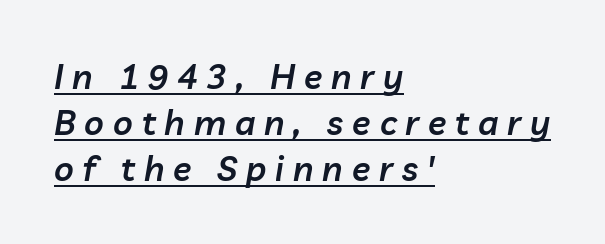
The image shows 34 px semibold type, italic (leaning right); set left-aligned, normal line spacing (1.35x), unusually wide letter spacing (+0.26 em), underlined; low stroke contrast and a medium x-height.
